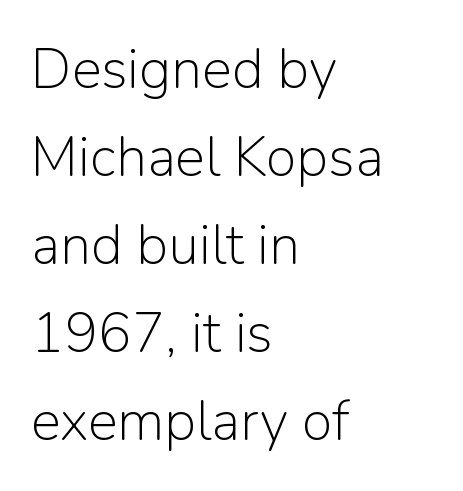
A typesetter would label this face a sans. This is roman type, the default non-slanted kind. Summary of vertical rhythm: regular, with standard interline spacing. The characters are drawn with everyday or finer stroke widths.
